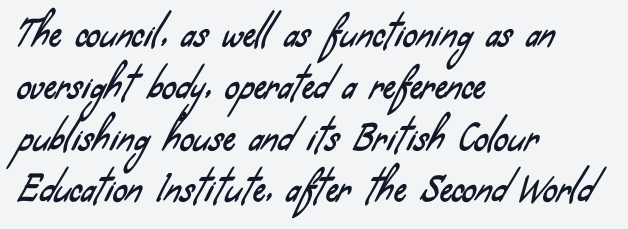
{"serif": "no", "width": "condensed", "stroke_contrast": "low", "x_height": "small", "monospaced": "no", "underline": "no", "align": "left", "line_spacing": "normal", "line_spacing_ratio": 1.48, "letter_spacing": "normal", "letter_spacing_em": 0.0, "glyph_px": 35}
